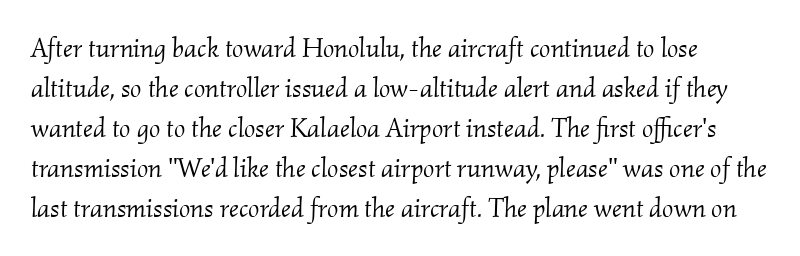
Q: Is the text bold? A: No.
Q: Is the text italic (slanted)? A: Yes, it leans right by about 2 degrees.
Q: Is the text underlined? A: No.
Q: Is the spacing between letters normal or unusually wide? A: Normal.
Q: Is the spacing between lines tight, normal or loose? A: Normal.
